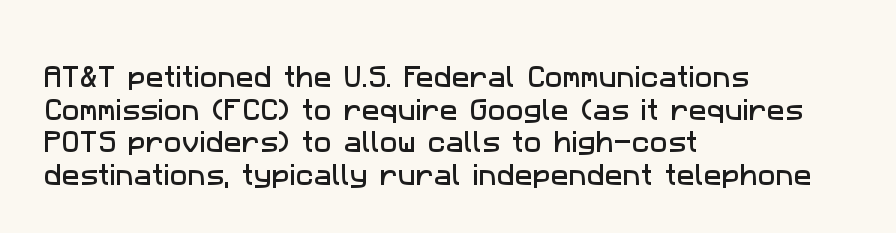
Q: Is the text underlined? A: No.
Q: How is the paragraph aligned? A: Left-aligned.
Q: Is the spacing between letters normal or unusually wide? A: Normal.
Q: Is the spacing between lines tight, normal or loose? A: Normal.
